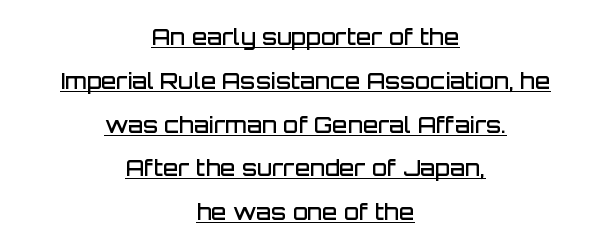
Q: Is the text bold? A: Semi-bold.
Q: Is the text italic (slanted)? A: No, it is upright.
Q: Is the text underlined? A: Yes.
Q: How is the paragraph aligned? A: Centered.
Q: Is the spacing between letters normal or unusually wide? A: Normal.
Q: Is the spacing between lines tight, normal or loose? A: Loose.
